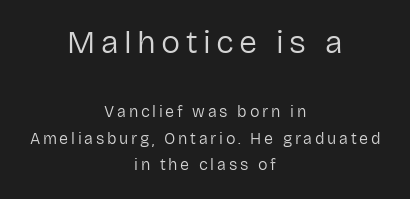
{"serif": "no", "italic": "no", "bold": "no", "weight": "regular", "width": "normal", "stroke_contrast": "low", "x_height": "medium", "monospaced": "no", "underline": "no", "align": "center", "line_spacing": "normal", "line_spacing_ratio": 1.67, "larger_block": "first", "size_ratio": 2.0, "glyph_px": 32}
